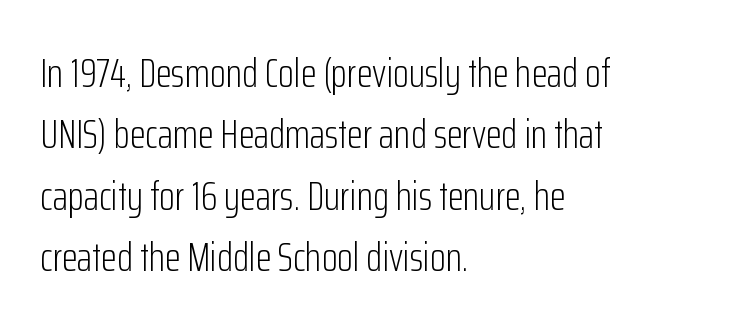
{"serif": "no", "italic": "no", "bold": "no", "weight": "light", "width": "condensed", "stroke_contrast": "low", "x_height": "medium", "monospaced": "no", "underline": "no", "align": "left", "line_spacing": "normal", "line_spacing_ratio": 1.5, "letter_spacing": "normal", "letter_spacing_em": 0.0, "glyph_px": 41}
